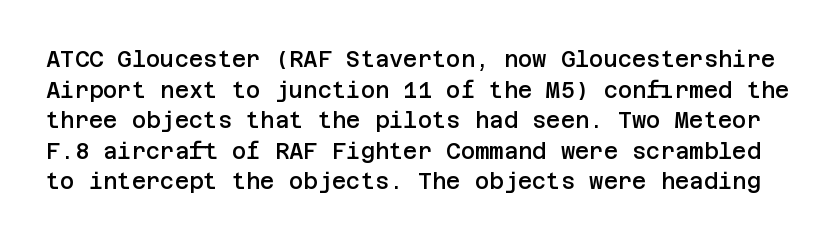
{"italic": "no", "bold": "semi", "underline": "no", "line_spacing": "normal", "line_spacing_ratio": 1.39, "letter_spacing": "normal", "letter_spacing_em": 0.0, "glyph_px": 22}
